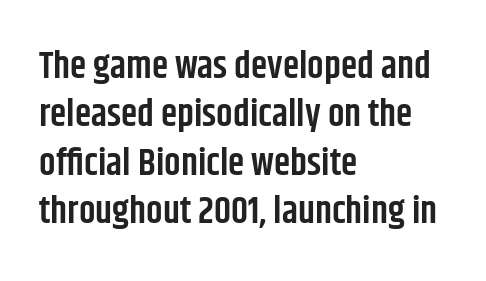
Spacing verdict: proportional, widths tailored to each character. Whoever set this chose a conventional vertical rhythm. Compared with typical body copy, the letter spacing here is the same. Typesetter's note: demi weight, one step under bold. Ordinary non-slanted type is in use.
